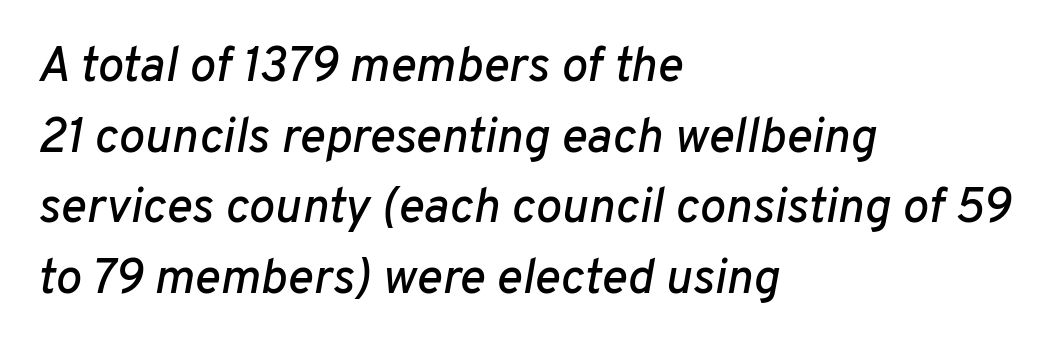
Q: Is the text italic (slanted)? A: Yes, it leans right by about 10 degrees.
Q: Is the text underlined? A: No.
Q: How is the paragraph aligned? A: Left-aligned.
Q: Is the spacing between letters normal or unusually wide? A: Normal.
Q: Is the spacing between lines tight, normal or loose? A: Normal.
Q: Width (condensed, normal, or wide)? A: Normal.
Q: Stroke contrast? A: Low.
Q: x-height? A: Medium.
Q: Monospaced? A: No.
